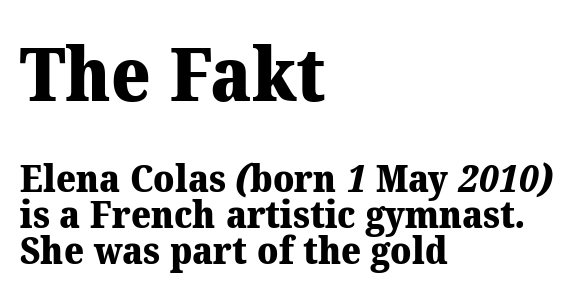
One-word summary of the alignment: left. The letters advance in unequal steps, a hallmark of proportional type. One glance says dense: line gaps are narrower than usual. The type family on display is of the serif kind. The passage shown has conventional tracking throughout.
